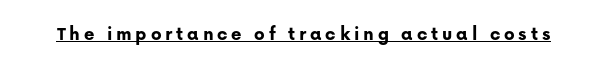
The image shows 20 px bold type, upright; set underlined.
